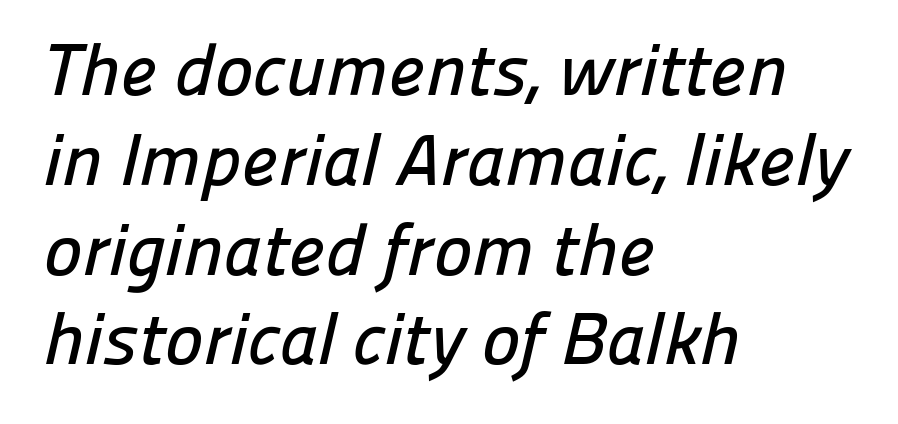
{"serif": "no", "width": "normal", "stroke_contrast": "low", "x_height": "medium", "monospaced": "no", "underline": "no", "align": "left", "line_spacing_ratio": 1.23, "letter_spacing": "normal", "letter_spacing_em": 0.0, "glyph_px": 73}
